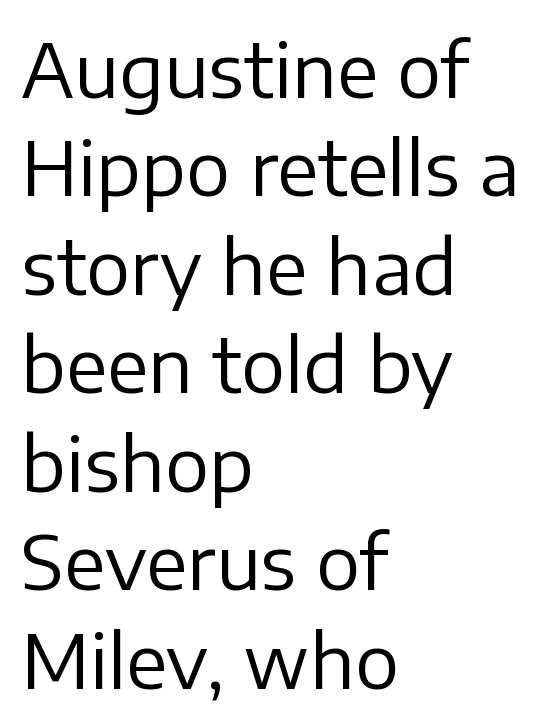
Check the space under the baseline: it is left empty. Horizontal alignment here is leftward, the default for most running prose. Tracking here is standard; glyphs follow each other at the usual distance. Is this a fixed-width face? No — the glyphs have proportional, varying widths. On a weight scale, this lands at 450 or below.
